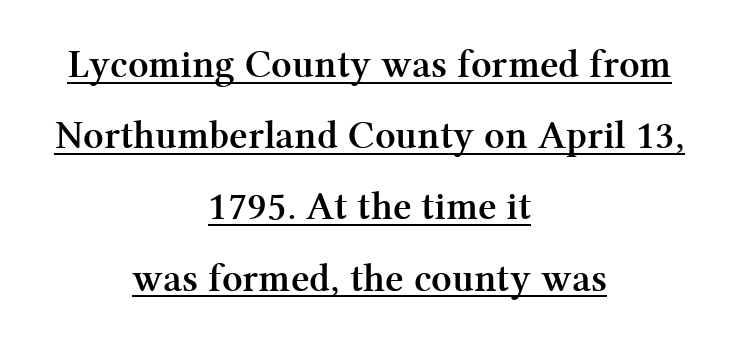
The image shows 40 px semibold serif type, upright; set centered, line spacing 1.78x, normal letter spacing, underlined; medium stroke contrast and a medium x-height.
